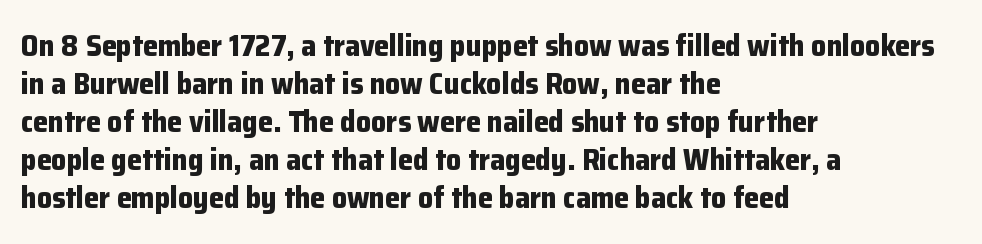
Q: Is the text bold? A: Yes.
Q: Is the text italic (slanted)? A: No, it is upright.
Q: Is the typeface a serif or a sans-serif typeface? A: Sans-serif.
Q: Is the text underlined? A: No.
Q: How is the paragraph aligned? A: Left-aligned.
Q: Is the spacing between letters normal or unusually wide? A: Normal.
Q: Is the spacing between lines tight, normal or loose? A: Normal.
Q: Width (condensed, normal, or wide)? A: Normal.
Q: Stroke contrast? A: Low.
Q: x-height? A: Medium.
Q: Monospaced? A: No.
